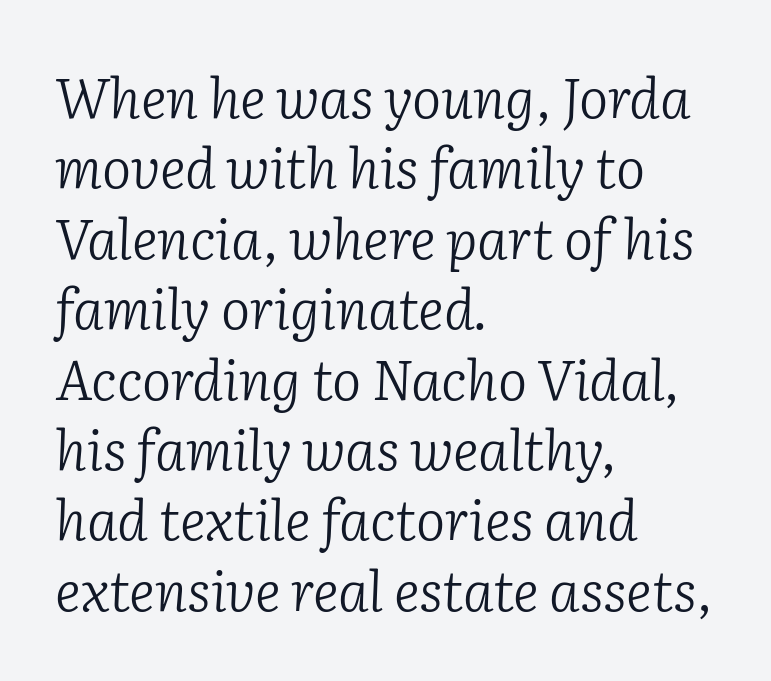
Q: Is the text bold? A: No.
Q: Is the text italic (slanted)? A: Yes, it leans right by about 2 degrees.
Q: Is the typeface a serif or a sans-serif typeface? A: Serif.
Q: Is the text underlined? A: No.
Q: How is the paragraph aligned? A: Left-aligned.
Q: Is the spacing between letters normal or unusually wide? A: Normal.
Q: Is the spacing between lines tight, normal or loose? A: Normal.
Q: Width (condensed, normal, or wide)? A: Normal.
Q: Stroke contrast? A: Low.
Q: x-height? A: Medium.
Q: Monospaced? A: No.
